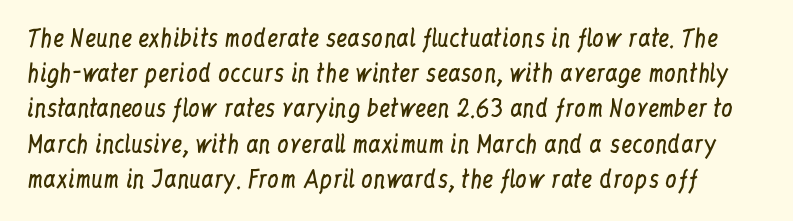
{"bold": "no", "underline": "no", "line_spacing": "normal", "line_spacing_ratio": 1.53, "letter_spacing": "normal", "letter_spacing_em": 0.0, "glyph_px": 23}
